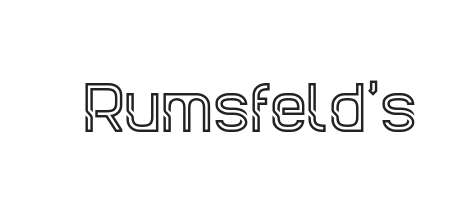
The letters sit at their default tracking, neither squeezed nor spread. The designer went with a serif here, giving each stem small feet. Clear beneath every line of the passage. Do the characters align in a grid? No, the font is proportional. This sample uses an upright cut, with every glyph sitting square on the baseline.
